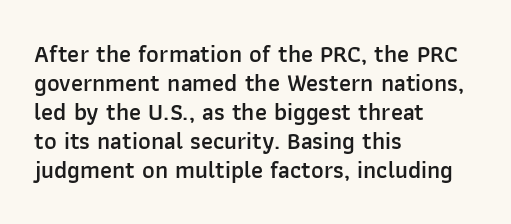
A fair bit of extra ink — the face is semibold, not bold. Reading down the block, your eye returns to a fixed left position each line. Style check: upright. Compared with typical body copy, the letter spacing here is the same. The passage shown is not underscored anywhere.
